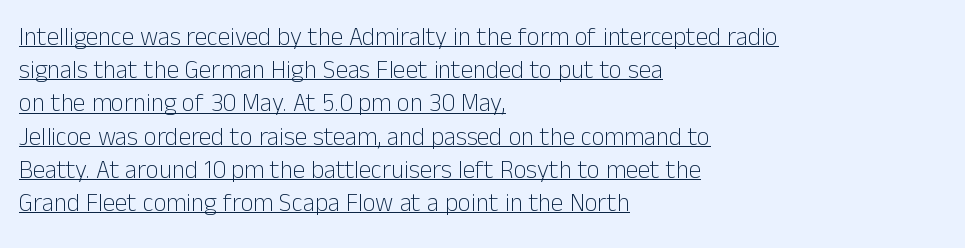
It's the straight-up-and-down kind of type. Between one letter and the next there's only the usual sliver of space. Notice how a bar underscores the lettering throughout. The passage shown stacks its lines at a standard gap. If you drew a ruler down the left edge, every line would touch it.
